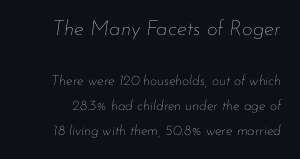
The image shows 21 px text type, italic (leaning right); set line spacing 1.81x, normal letter spacing, not underlined; the first (top) block is 1.5x larger.
